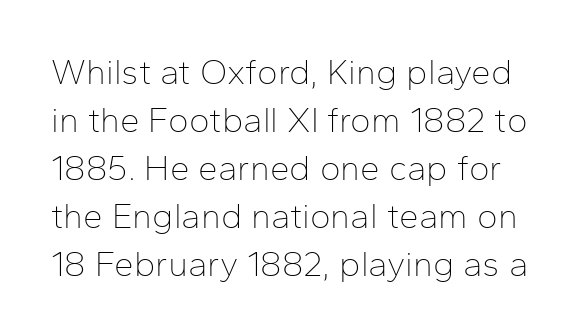
This sample uses a sans-serif face. Any mark beneath the type? The region is blank. The face used here is proportionally spaced, like ordinary book or web type. You can tell it's not italic because the verticals are truly vertical. These glyphs show unthickened strokes, regular width or finer. Rows of type keep a routine distance in the vertical direction.
